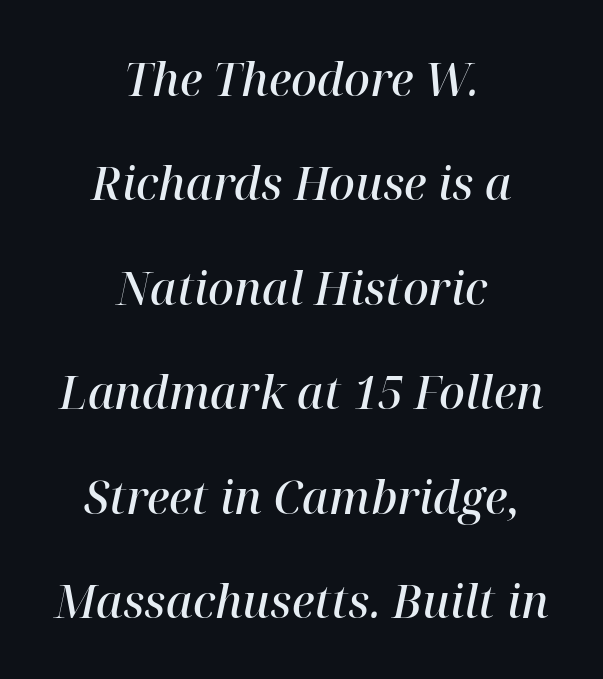
Yep, that's italic — everything's leaning. Letters rest on an invisible, unmarked baseline. Small tapered or slab feet sit at the stroke ends, so this counts as serif. This sample has the flowing, uneven cadence of proportional lettering. This sample is center-justified, so both line endings float freely.
